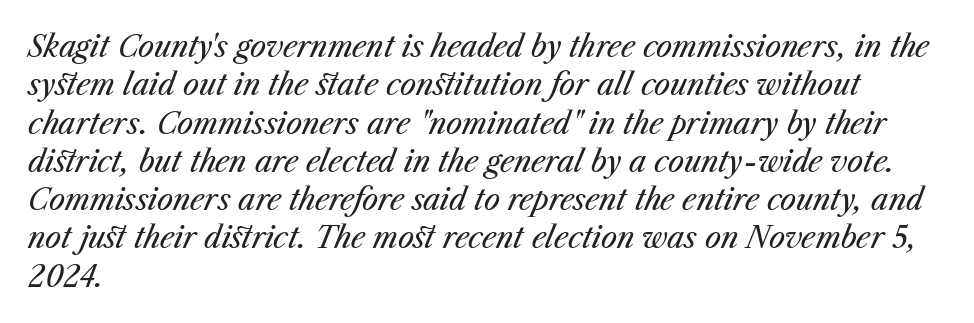
{"italic": "yes", "lean": "right", "slant_degrees": 23, "bold": "no", "weight": "regular", "width": "normal", "stroke_contrast": "medium", "x_height": "medium", "monospaced": "no", "underline": "no", "align": "left", "line_spacing": "normal", "line_spacing_ratio": 1.32, "letter_spacing": "normal", "letter_spacing_em": 0.0, "glyph_px": 29}
